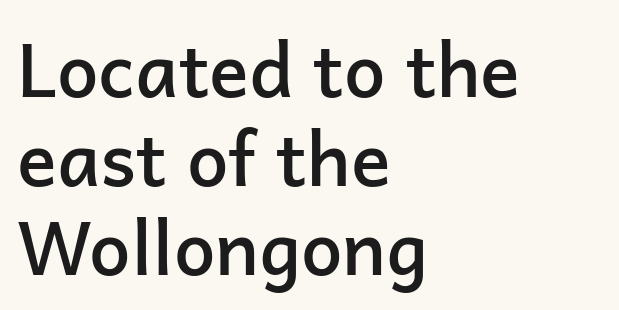
{"serif": "no", "italic": "no", "bold": "semi", "weight": "semibold", "width": "normal", "stroke_contrast": "low", "x_height": "medium", "monospaced": "no", "underline": "no", "align": "left", "line_spacing_ratio": 1.2, "letter_spacing": "normal", "letter_spacing_em": 0.0, "glyph_px": 74}
